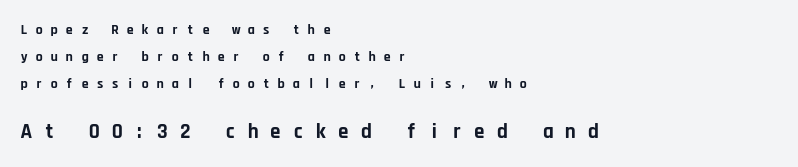
Designer's note — italics off, roman on. The letters in the lower block stand taller than those in the block above. The letters are spread apart with noticeably loose tracking. The passage shown is not underscored anywhere. Strokes here are thick enough to call this a true bold. Horizontally, the lines are justified to the leading edge only.
